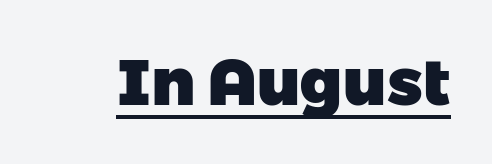
The image shows 65 px heavy sans-serif type; set normal letter spacing, underlined; low stroke contrast and a medium x-height.
